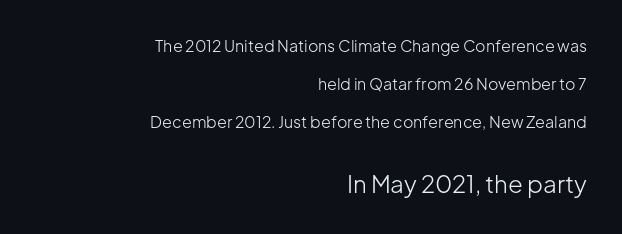
{"italic": "no", "bold": "no", "underline": "no", "align": "right", "line_spacing": "loose", "line_spacing_ratio": 2.37, "letter_spacing": "normal", "letter_spacing_em": 0.0, "larger_block": "second", "size_ratio": 1.5, "glyph_px": 24}
